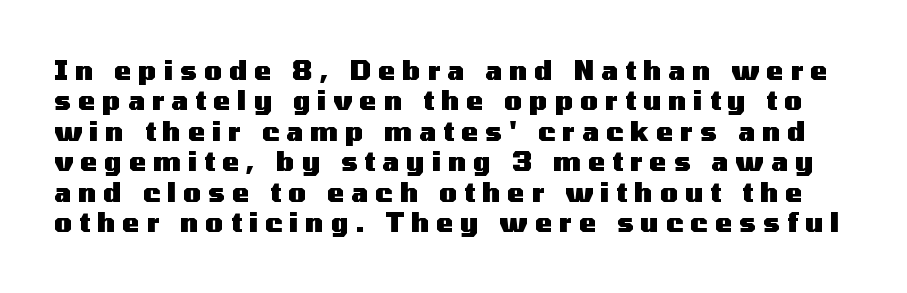
The image shows 26 px bold type, upright; set line spacing 1.17x, unusually wide letter spacing (+0.27 em), not underlined.
